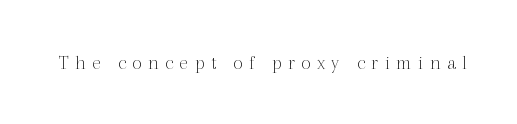
Q: Is the text bold? A: No.
Q: Is the text italic (slanted)? A: No, it is upright.
Q: Is the text underlined? A: No.
Q: Is the spacing between letters normal or unusually wide? A: Unusually wide.
